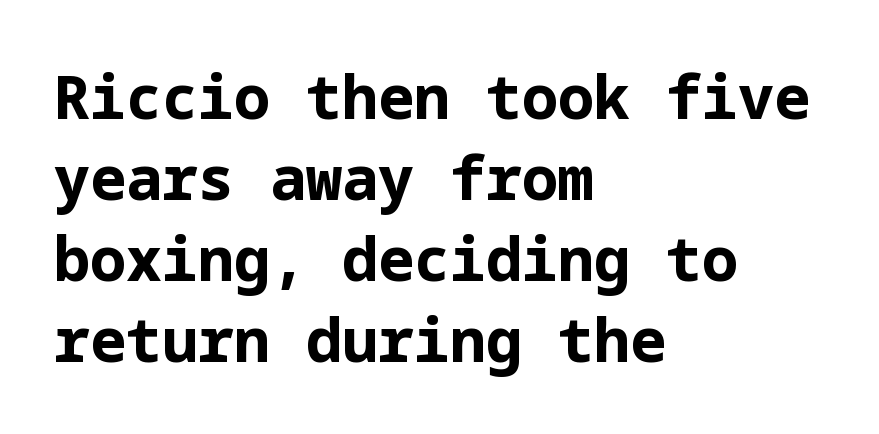
{"serif": "no", "italic": "no", "bold": "yes", "weight": "bold", "width": "normal", "stroke_contrast": "low", "x_height": "medium", "underline": "no", "align": "left", "line_spacing": "normal", "line_spacing_ratio": 1.35, "letter_spacing": "normal", "letter_spacing_em": 0.0, "glyph_px": 60}
